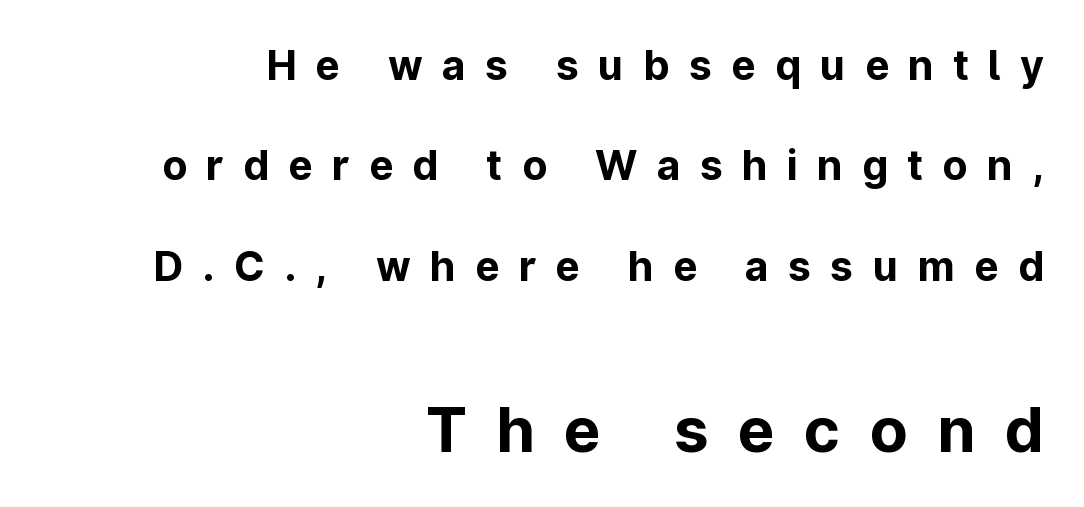
Q: Is the text bold? A: Yes.
Q: Is the text italic (slanted)? A: No, it is upright.
Q: Is the typeface a serif or a sans-serif typeface? A: Sans-serif.
Q: Is the text underlined? A: No.
Q: How is the paragraph aligned? A: Right-aligned.
Q: Is the spacing between letters normal or unusually wide? A: Unusually wide.
Q: Is the spacing between lines tight, normal or loose? A: Loose.
Q: Which block of text is set in a larger size, the first (top) or the second (bottom)? A: The second (bottom) one.
Q: Width (condensed, normal, or wide)? A: Normal.
Q: Stroke contrast? A: Low.
Q: x-height? A: Medium.
Q: Monospaced? A: No.
